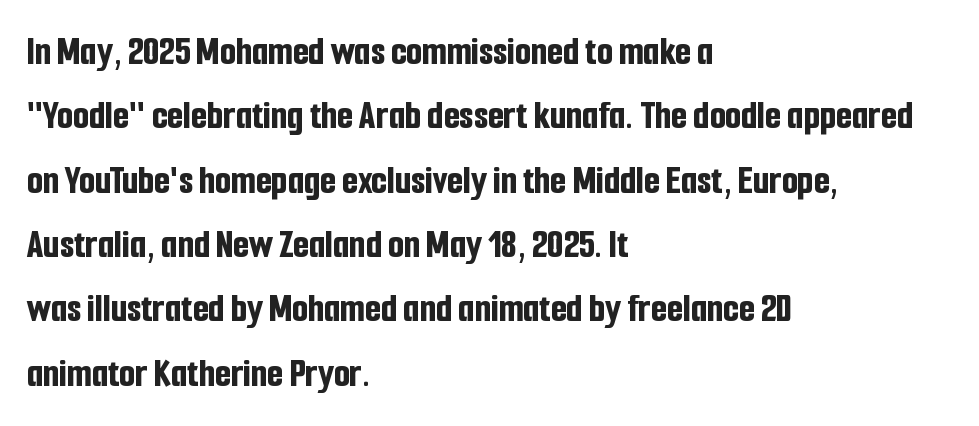
{"serif": "no", "italic": "no", "bold": "yes", "weight": "bold", "width": "condensed", "stroke_contrast": "low", "x_height": "medium", "monospaced": "no", "underline": "no", "align": "left", "line_spacing": "normal", "line_spacing_ratio": 1.57, "letter_spacing": "normal", "letter_spacing_em": 0.0, "glyph_px": 41}
